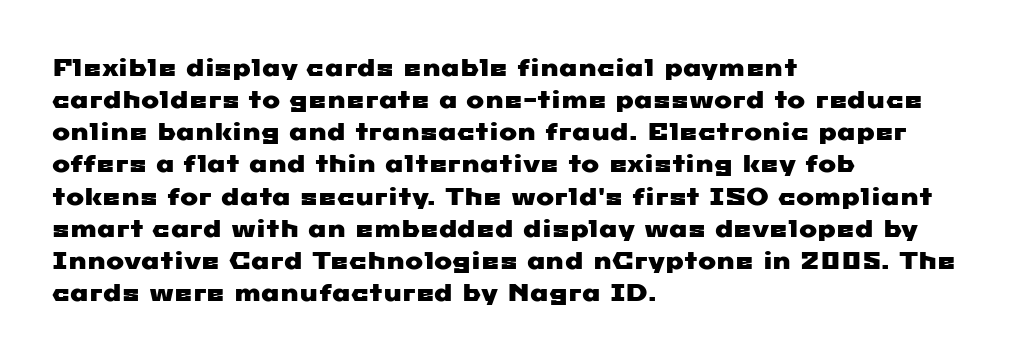
The specimen omits any rule beneath the text block's lines. The setting favours the left margin, as ordinary paragraphs usually do. Vertically, the passage feels balanced, rows spaced as you'd expect. The letterforms sit shoulder to shoulder at normal distance.
